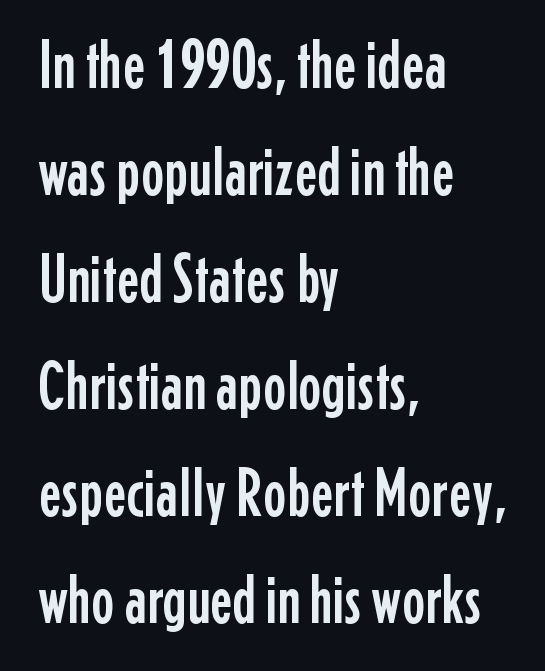
The image shows 69 px condensed sans-serif type, upright; set left-aligned, normal line spacing (1.55x), normal letter spacing, not underlined; low stroke contrast and a medium x-height.
